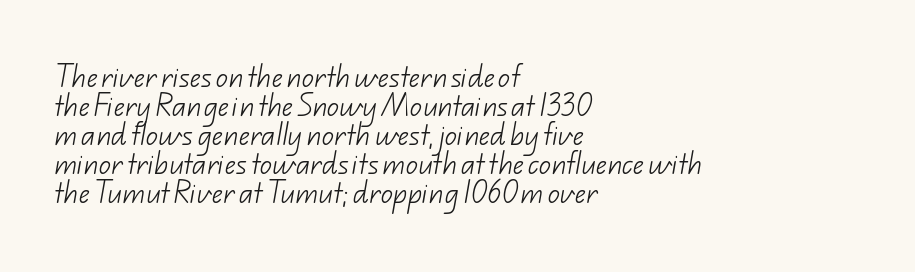
Q: Is the text bold? A: No.
Q: Is the text underlined? A: No.
Q: How is the paragraph aligned? A: Left-aligned.
Q: Is the spacing between letters normal or unusually wide? A: Normal.
